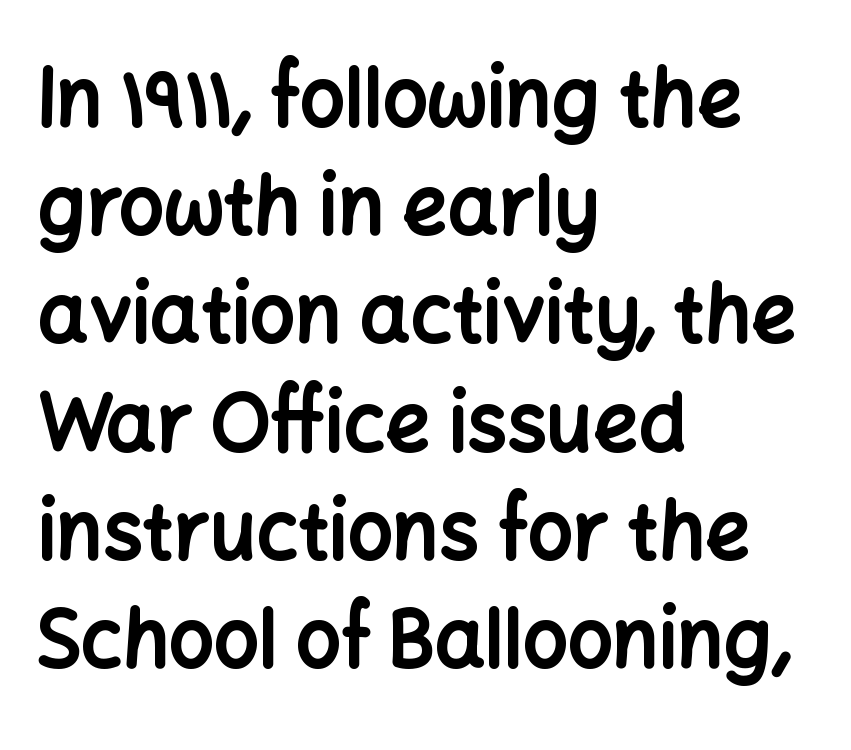
Here the designer chose a conventional face with non-uniform glyph widths. The characters display no serif detailing; their extremities are plain. Clear beneath every line of the passage. The face used here has the dense, thick strokes of a bold.
